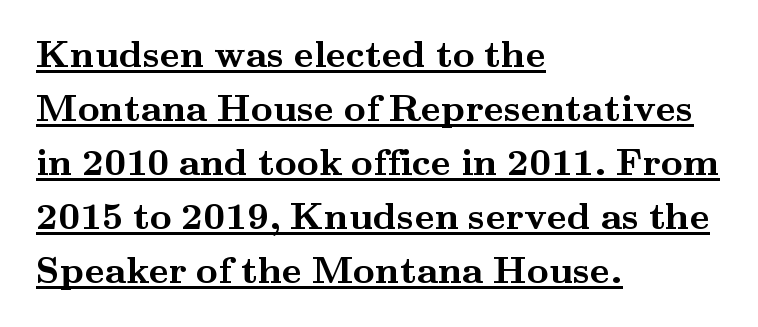
The rendered words wear a rule along their underside. Think of a printed novel: that variable character pitch is what you see here. The vertical gap from one line to the next is medium. How are the letters spaced? Ordinarily, with no added tracking.
